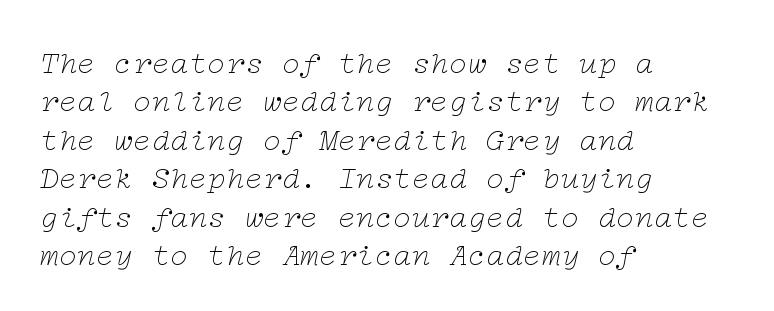
The image shows 31 px thin, wide serif type, italic (leaning right); set left-aligned, line spacing 1.24x, normal letter spacing, not underlined; low stroke contrast and a medium x-height.
